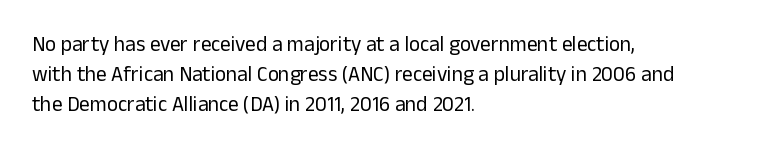
The image shows 21 px text type, upright; set left-aligned, normal line spacing (1.43x), normal letter spacing, not underlined.
